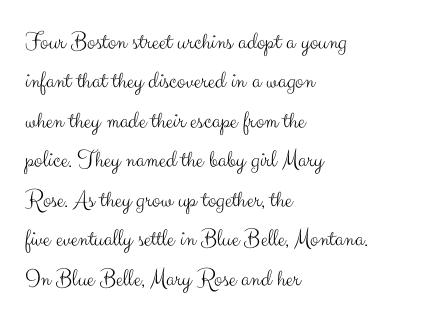
Q: Is the text bold? A: No.
Q: Is the text italic (slanted)? A: Yes.
Q: Is the text underlined? A: No.
Q: How is the paragraph aligned? A: Left-aligned.
Q: Is the spacing between letters normal or unusually wide? A: Normal.
Q: Is the spacing between lines tight, normal or loose? A: Normal.
